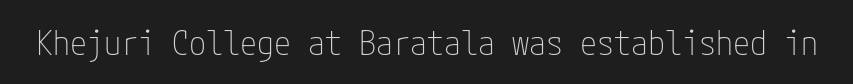
This sample uses a sans-serif face. Nothing heavy about these letters — not bold at all. Any mark beneath the type? The region is blank. Italic? Not at all — the glyphs are vertical.
